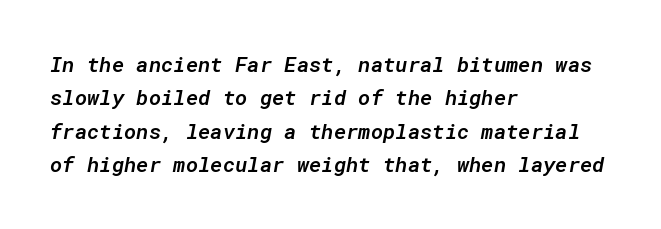
Q: Is the text bold? A: Semi-bold.
Q: Is the text italic (slanted)? A: Yes, it leans right by about 10 degrees.
Q: Is the text underlined? A: No.
Q: How is the paragraph aligned? A: Left-aligned.
Q: Is the spacing between letters normal or unusually wide? A: Normal.
Q: Is the spacing between lines tight, normal or loose? A: Normal.
